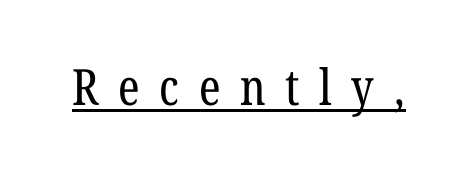
{"serif": "yes", "italic": "no", "bold": "no", "weight": "regular", "width": "condensed", "stroke_contrast": "low", "x_height": "medium", "monospaced": "no", "underline": "yes", "letter_spacing": "wide", "letter_spacing_em": 0.39, "glyph_px": 50}
